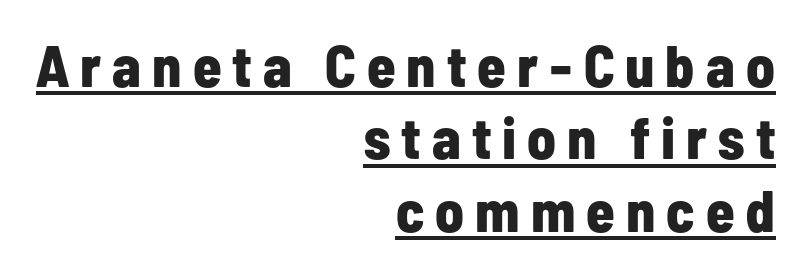
Q: Is the text bold? A: Yes.
Q: Is the text italic (slanted)? A: No, it is upright.
Q: Is the typeface a serif or a sans-serif typeface? A: Sans-serif.
Q: Is the text underlined? A: Yes.
Q: How is the paragraph aligned? A: Right-aligned.
Q: Is the spacing between lines tight, normal or loose? A: Normal.
Q: Width (condensed, normal, or wide)? A: Condensed.
Q: Stroke contrast? A: Low.
Q: x-height? A: Medium.
Q: Monospaced? A: No.
